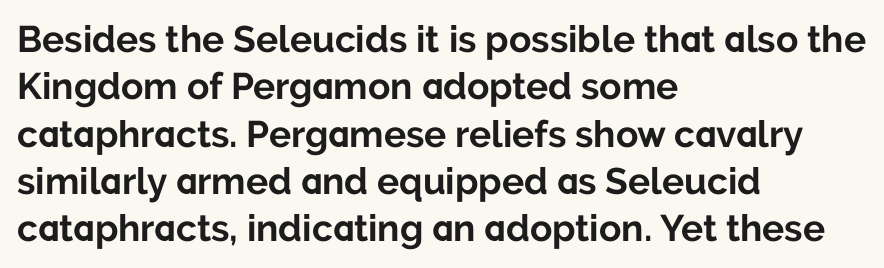
The image shows 37 px bold sans-serif type, upright; set left-aligned, normal line spacing (1.28x), normal letter spacing, not underlined; low stroke contrast and a medium x-height.
